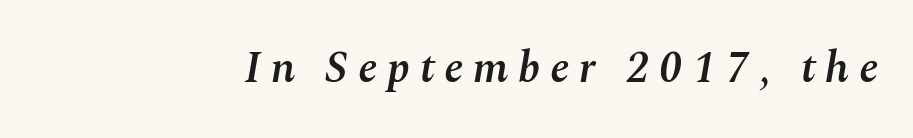
The image shows 44 px semibold type, italic (leaning right); set unusually wide letter spacing (+0.22 em), not underlined; medium stroke contrast and a medium x-height.
